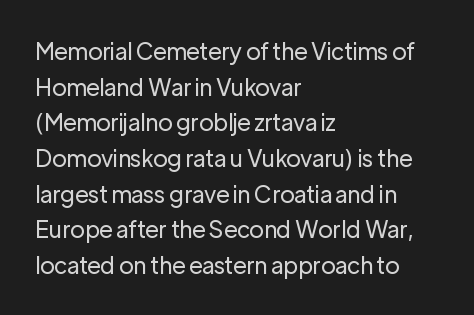
The image shows 23 px text type, upright; set left-aligned, normal line spacing (1.55x), normal letter spacing, not underlined.
